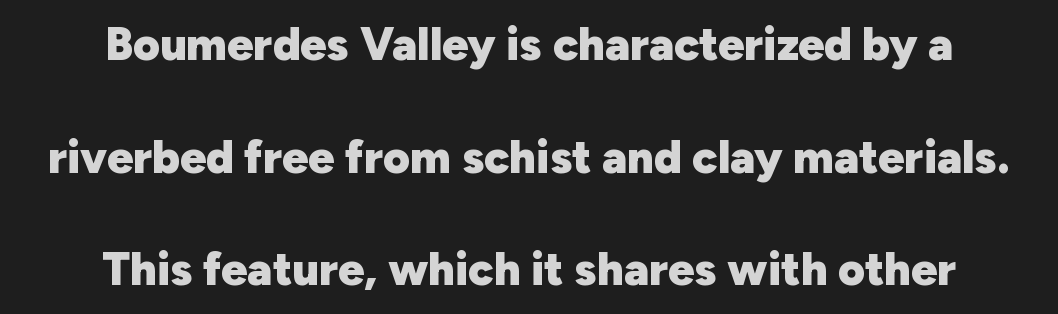
{"serif": "no", "italic": "no", "bold": "yes", "weight": "heavy", "width": "normal", "stroke_contrast": "low", "x_height": "medium", "monospaced": "no", "underline": "no", "align": "center", "line_spacing": "loose", "line_spacing_ratio": 2.45, "letter_spacing": "normal", "letter_spacing_em": 0.0, "glyph_px": 46}
